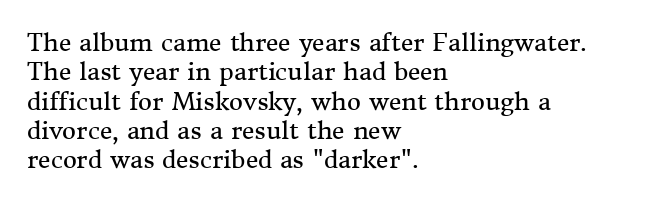
Q: Is the text bold? A: No.
Q: Is the text italic (slanted)? A: No, it is upright.
Q: Is the text underlined? A: No.
Q: How is the paragraph aligned? A: Left-aligned.
Q: Is the spacing between letters normal or unusually wide? A: Normal.
